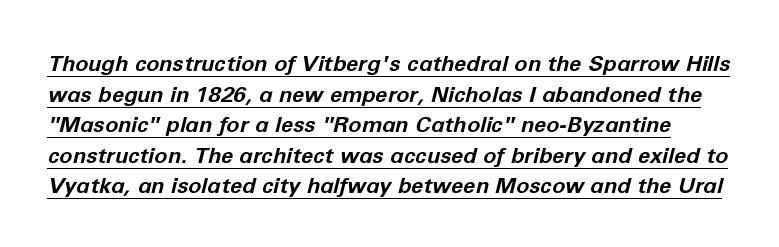
In terms of leading, this rendering sits right in the middle. A rule runs beneath these lines of type. The face used here has the dense, thick strokes of a bold. Designer's note — italics engaged. The letterforms sit shoulder to shoulder at normal distance.
